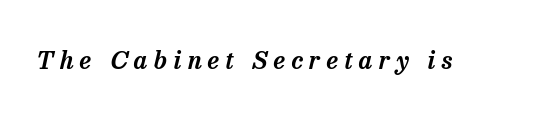
Q: Is the text italic (slanted)? A: Yes, it leans right by about 13 degrees.
Q: Is the text underlined? A: No.
Q: Is the spacing between letters normal or unusually wide? A: Unusually wide.
